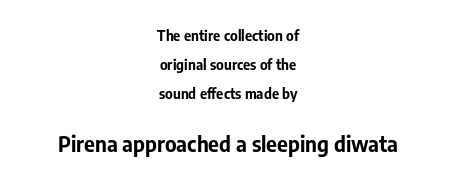
{"italic": "no", "bold": "yes", "underline": "no", "align": "center", "line_spacing": "loose", "line_spacing_ratio": 2.07, "letter_spacing": "normal", "letter_spacing_em": 0.0, "larger_block": "second", "size_ratio": 1.5, "glyph_px": 21}
